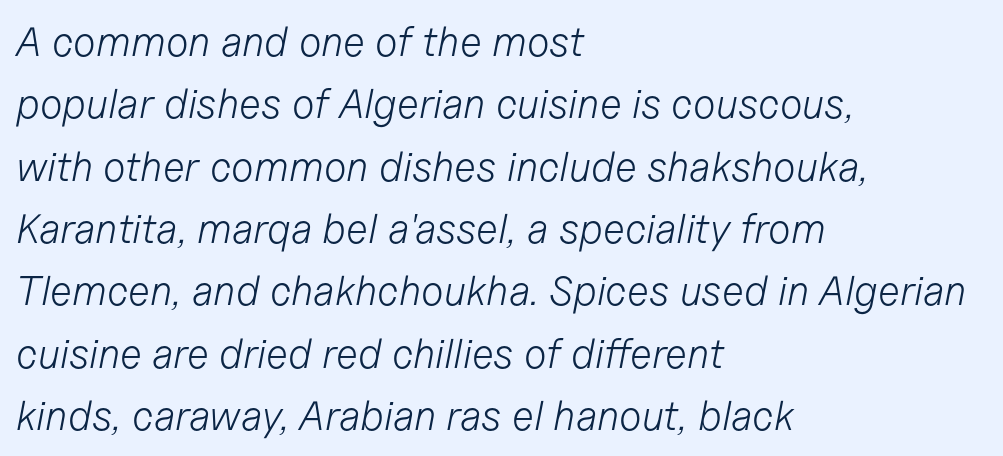
The image shows 41 px light type, italic (leaning right); set left-aligned, normal line spacing (1.52x), normal letter spacing, not underlined; low stroke contrast and a medium x-height.
